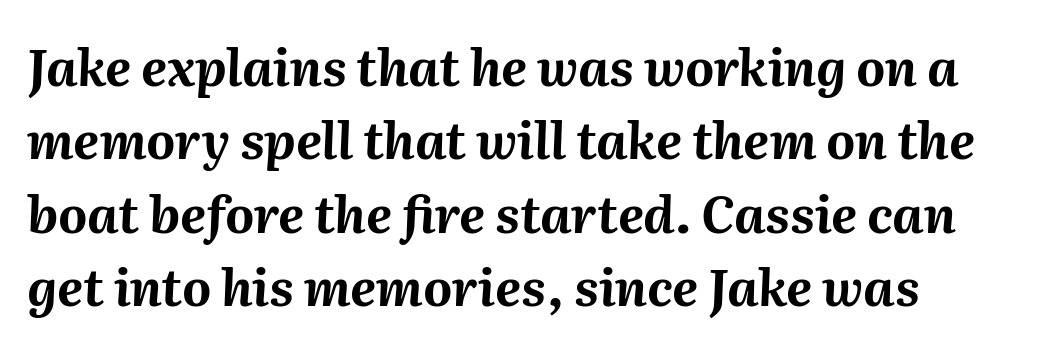
The image shows 50 px bold type, italic (leaning right); set normal line spacing (1.47x), normal letter spacing, not underlined; medium stroke contrast and a medium x-height.
